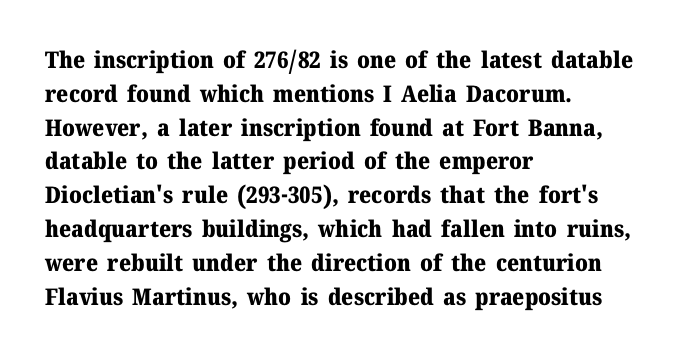
The image shows 23 px bold type, upright; set left-aligned, normal line spacing (1.47x), normal letter spacing, not underlined.
